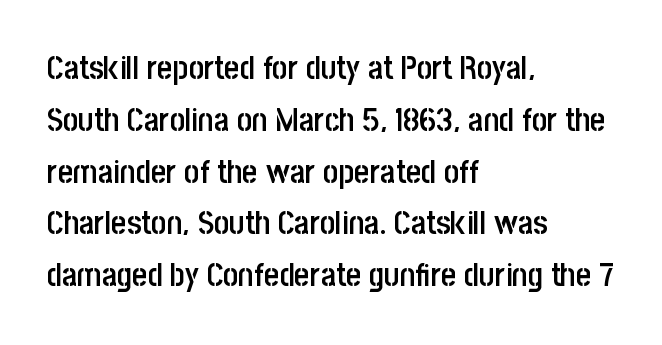
Q: Is the text bold? A: Semi-bold.
Q: Is the text italic (slanted)? A: No, it is upright.
Q: Is the typeface a serif or a sans-serif typeface? A: Sans-serif.
Q: Is the text underlined? A: No.
Q: How is the paragraph aligned? A: Left-aligned.
Q: Is the spacing between letters normal or unusually wide? A: Normal.
Q: Is the spacing between lines tight, normal or loose? A: Normal.
Q: Width (condensed, normal, or wide)? A: Condensed.
Q: Stroke contrast? A: Low.
Q: x-height? A: Large.
Q: Monospaced? A: No.
